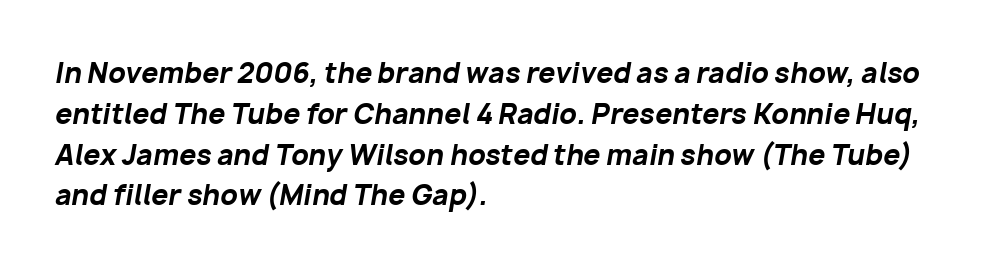
The image shows 27 px bold type, italic (leaning right); set left-aligned, normal line spacing (1.51x), normal letter spacing, not underlined.
